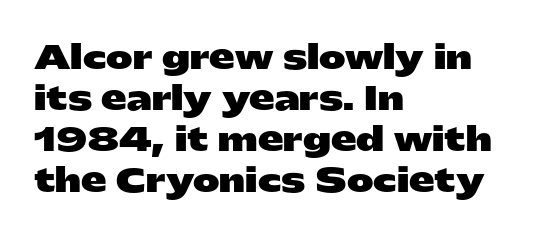
The image shows 32 px heavy, wide sans-serif type, upright; set left-aligned, normal line spacing (1.28x), normal letter spacing, not underlined; low stroke contrast and a medium x-height.
